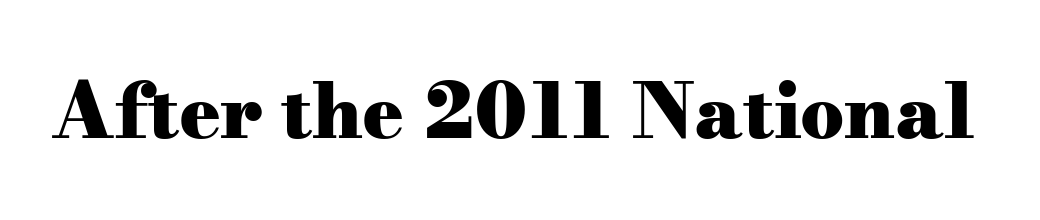
Q: Is the text bold? A: Yes.
Q: Is the text italic (slanted)? A: No, it is upright.
Q: Is the typeface a serif or a sans-serif typeface? A: Serif.
Q: Is the text underlined? A: No.
Q: Is the spacing between letters normal or unusually wide? A: Normal.
Q: Width (condensed, normal, or wide)? A: Wide.
Q: Stroke contrast? A: Medium.
Q: x-height? A: Small.
Q: Monospaced? A: No.
